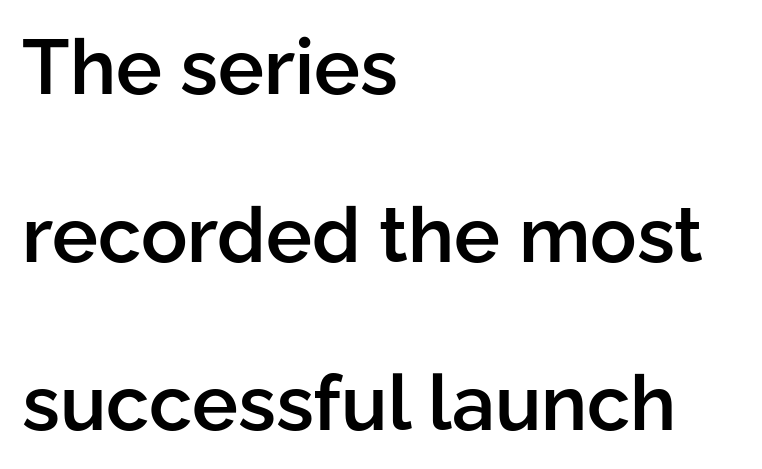
Q: Is the text bold? A: Semi-bold.
Q: Is the text italic (slanted)? A: No, it is upright.
Q: Is the typeface a serif or a sans-serif typeface? A: Sans-serif.
Q: Is the text underlined? A: No.
Q: How is the paragraph aligned? A: Left-aligned.
Q: Is the spacing between letters normal or unusually wide? A: Normal.
Q: Is the spacing between lines tight, normal or loose? A: Loose.
Q: Width (condensed, normal, or wide)? A: Normal.
Q: Stroke contrast? A: Low.
Q: x-height? A: Medium.
Q: Monospaced? A: No.
